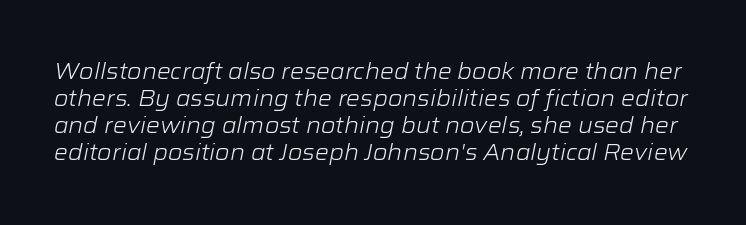
The image shows 22 px text type, italic (leaning right); set line spacing 1.23x, normal letter spacing, not underlined.
